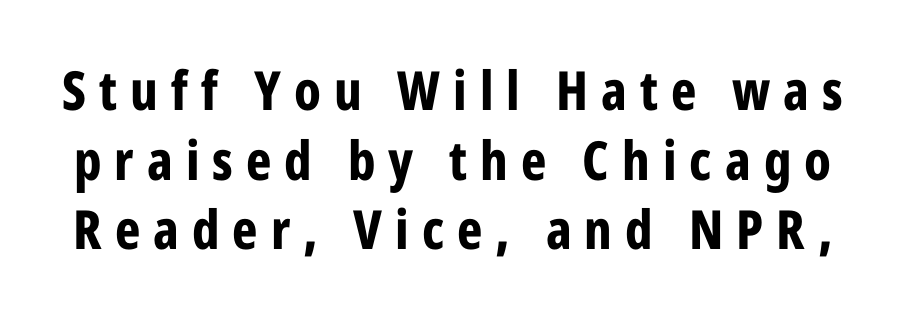
Each word looks stretched out because of the extra space between its letters. Descender tails drop into unmarked territory. You'd pick this weight for a headline — it's a proper bold. Regarding serifs, this sample does without them. Regular leading.
